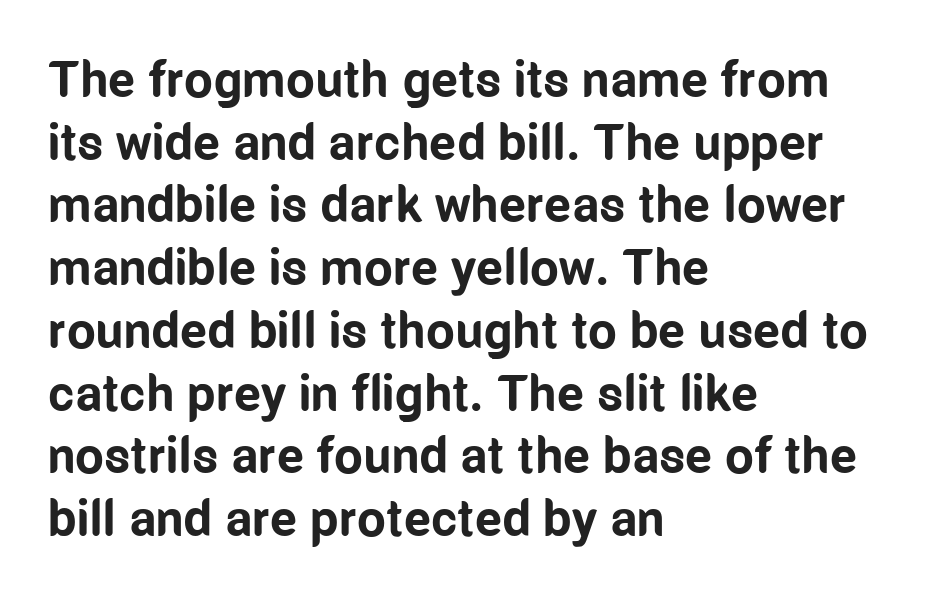
The image shows 51 px bold, condensed sans-serif type, upright; set left-aligned, line spacing 1.23x, normal letter spacing, not underlined; low stroke contrast and a medium x-height.
